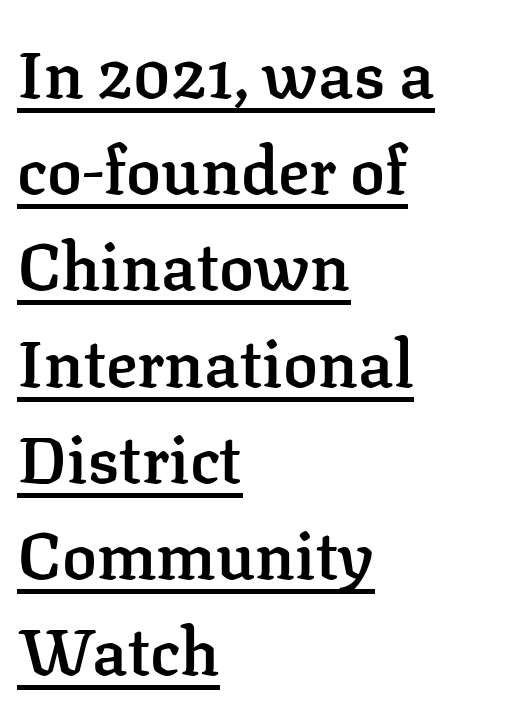
Q: Is the text bold? A: Semi-bold.
Q: Is the text italic (slanted)? A: No, it is upright.
Q: Is the typeface a serif or a sans-serif typeface? A: Serif.
Q: Is the text underlined? A: Yes.
Q: How is the paragraph aligned? A: Left-aligned.
Q: Is the spacing between letters normal or unusually wide? A: Normal.
Q: Is the spacing between lines tight, normal or loose? A: Normal.
Q: Width (condensed, normal, or wide)? A: Normal.
Q: Stroke contrast? A: Low.
Q: x-height? A: Medium.
Q: Monospaced? A: No.
